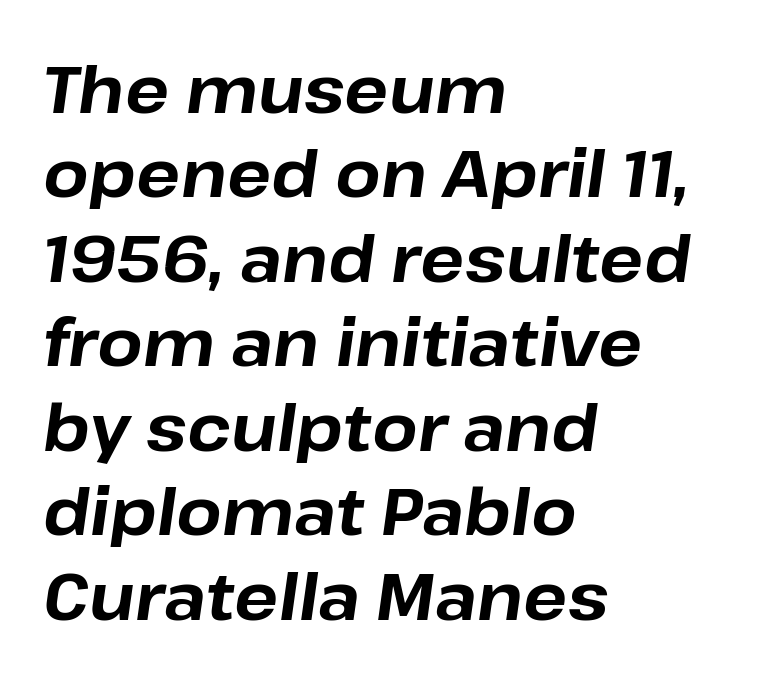
Check under the words: just untouched page. Look at the stroke-to-counter ratio: heavy, a bold. The block of text has a typical density, with ordinary space between rows. The rendering uses natural spacing where letterforms have individual widths. There is no visible air inserted between adjacent glyphs.
